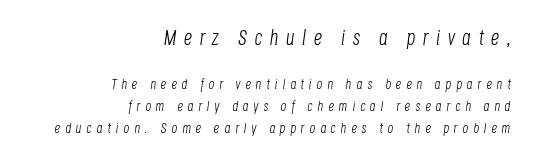
The image shows 21 px text type, italic (leaning right); set right-aligned, normal line spacing (1.55x), unusually wide letter spacing (+0.35 em), not underlined; the first (top) block is 1.5x larger.
